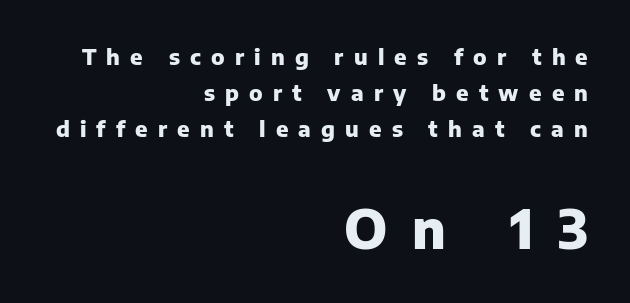
Q: Is the text bold? A: Yes.
Q: Is the text italic (slanted)? A: No, it is upright.
Q: Is the typeface a serif or a sans-serif typeface? A: Sans-serif.
Q: Is the text underlined? A: No.
Q: How is the paragraph aligned? A: Right-aligned.
Q: Is the spacing between letters normal or unusually wide? A: Unusually wide.
Q: Is the spacing between lines tight, normal or loose? A: Normal.
Q: Which block of text is set in a larger size, the first (top) or the second (bottom)? A: The second (bottom) one.
Q: Width (condensed, normal, or wide)? A: Normal.
Q: Stroke contrast? A: Low.
Q: x-height? A: Medium.
Q: Monospaced? A: No.
